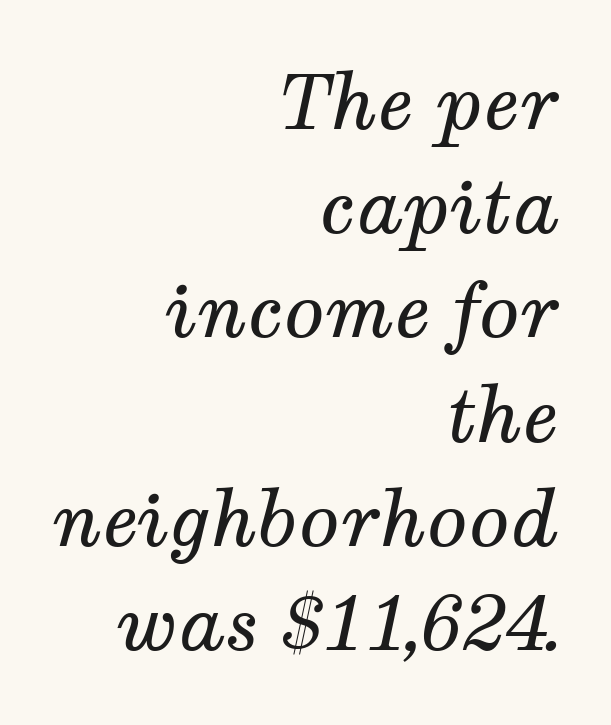
A typesetter would call this proportional, since set widths differ per character. The typesetter chose a ragged-left arrangement here. What stands out about the letter spacing? Nothing — it is the standard amount. The whole block is typeset with a tilt. One glance says typical: line gaps are just what's usual.
